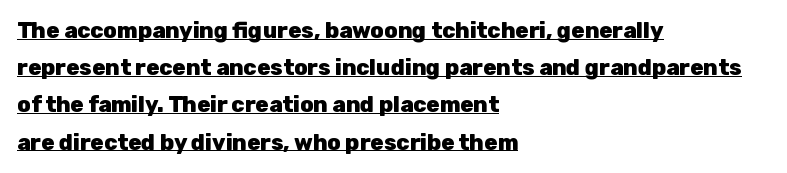
Q: Is the text bold? A: Yes.
Q: Is the text italic (slanted)? A: No, it is upright.
Q: Is the text underlined? A: Yes.
Q: How is the paragraph aligned? A: Left-aligned.
Q: Is the spacing between letters normal or unusually wide? A: Normal.
Q: Is the spacing between lines tight, normal or loose? A: Normal.
